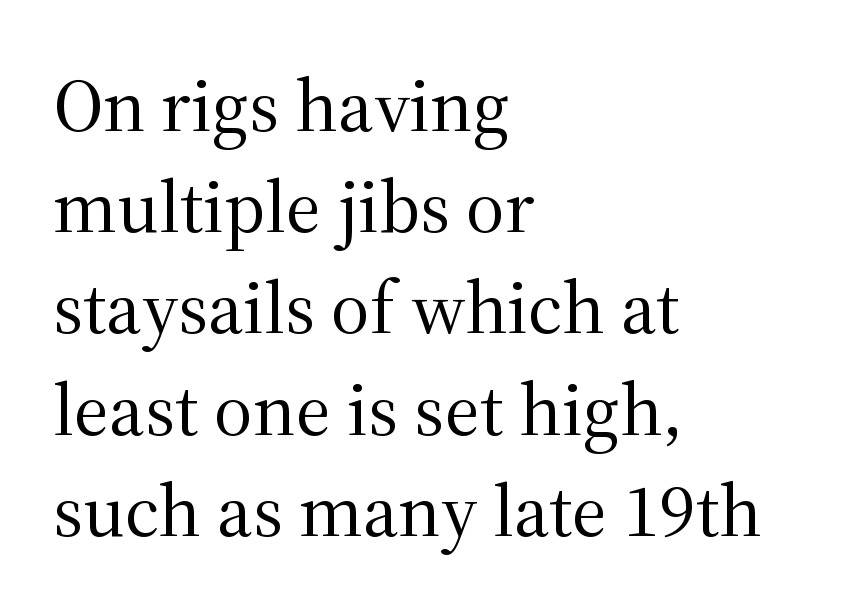
{"serif": "yes", "italic": "no", "bold": "no", "weight": "regular", "width": "normal", "stroke_contrast": "medium", "x_height": "medium", "monospaced": "no", "underline": "no", "align": "left", "line_spacing": "normal", "line_spacing_ratio": 1.35, "letter_spacing": "normal", "letter_spacing_em": 0.0, "glyph_px": 75}
